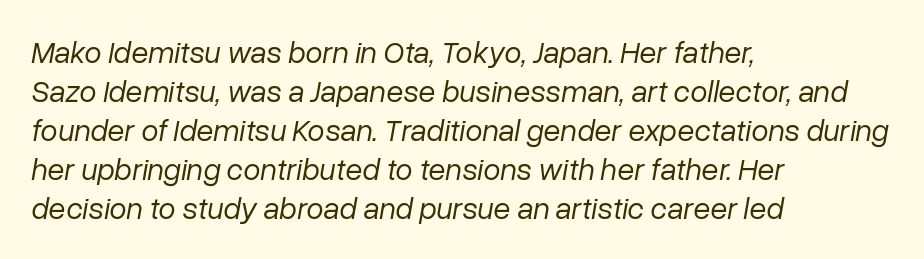
The image shows 31 px regular-weight type, italic (leaning right); set left-aligned, normal line spacing (1.26x), normal letter spacing, not underlined; low stroke contrast and a medium x-height.
